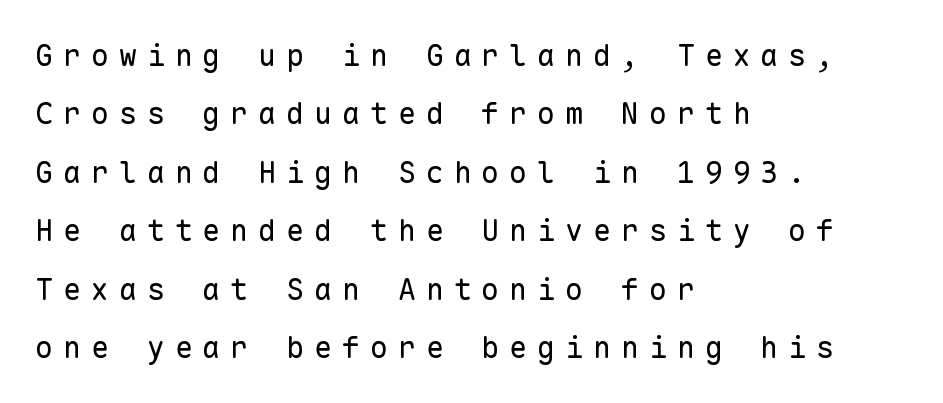
The image shows 30 px regular-weight sans-serif type, upright, monospaced; set left-aligned, loose line spacing (1.95x), unusually wide letter spacing (+0.33 em), not underlined; low stroke contrast and a medium x-height.
